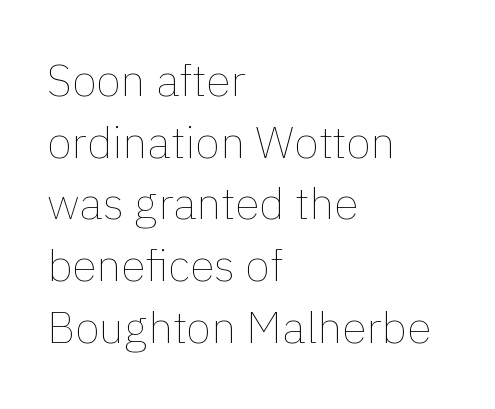
{"italic": "no", "bold": "no", "weight": "thin", "width": "normal", "stroke_contrast": "low", "x_height": "medium", "monospaced": "no", "underline": "no", "align": "left", "line_spacing": "normal", "line_spacing_ratio": 1.37, "letter_spacing": "normal", "letter_spacing_em": 0.0, "glyph_px": 45}
